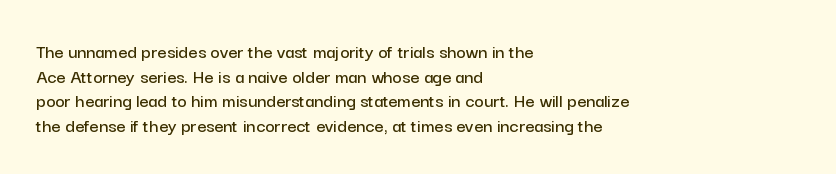
The image shows 20 px text type, upright; set left-aligned, line spacing 1.23x, normal letter spacing, not underlined.
